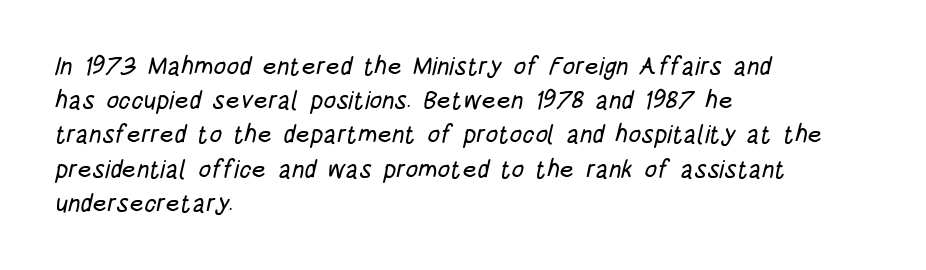
{"underline": "no", "align": "left", "line_spacing": "normal", "line_spacing_ratio": 1.37, "letter_spacing": "normal", "letter_spacing_em": 0.0, "glyph_px": 25}
